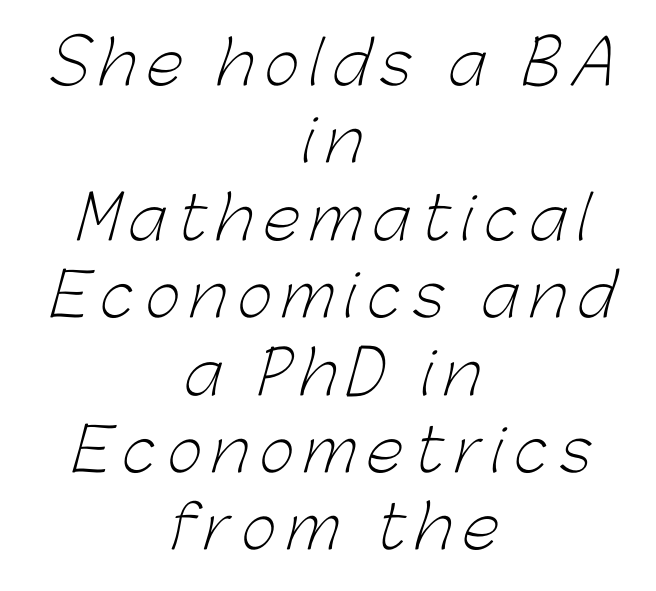
The image shows 60 px light sans-serif type; set centered, normal line spacing (1.29x), not underlined; low stroke contrast and a medium x-height.
